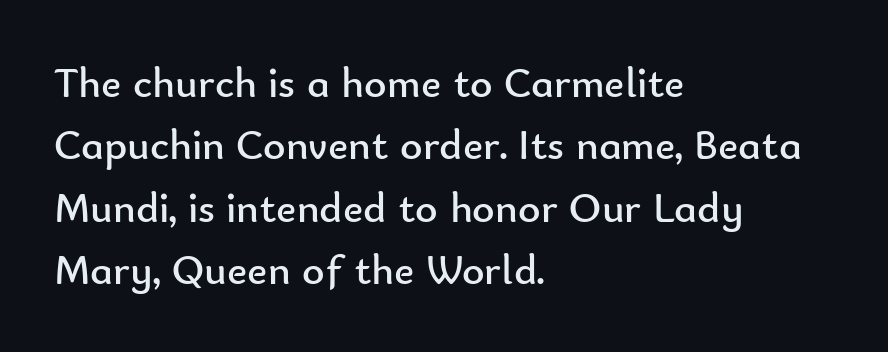
Q: Is the text bold? A: No.
Q: Is the text italic (slanted)? A: No, it is upright.
Q: Is the typeface a serif or a sans-serif typeface? A: Sans-serif.
Q: Is the text underlined? A: No.
Q: How is the paragraph aligned? A: Left-aligned.
Q: Is the spacing between letters normal or unusually wide? A: Normal.
Q: Is the spacing between lines tight, normal or loose? A: Normal.
Q: Width (condensed, normal, or wide)? A: Normal.
Q: Stroke contrast? A: Low.
Q: x-height? A: Small.
Q: Monospaced? A: No.
